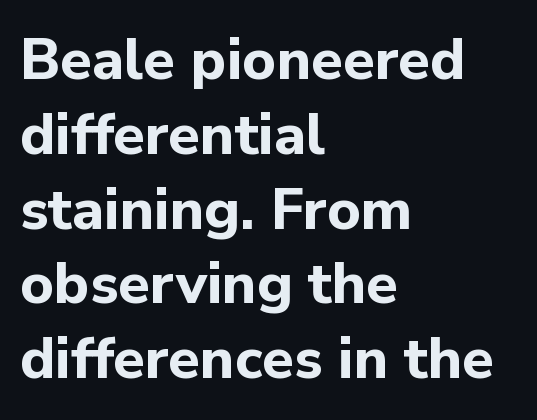
Descenders hang freely into open space. Vertically, the passage feels balanced, rows spaced as you'd expect. Type style note: lacks serifs. On the weight axis this lands at bold, roughly 700.
